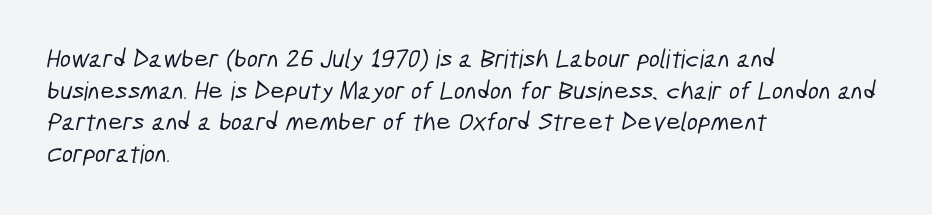
The image shows 26 px text type; set left-aligned, line spacing 1.22x, normal letter spacing, not underlined.
